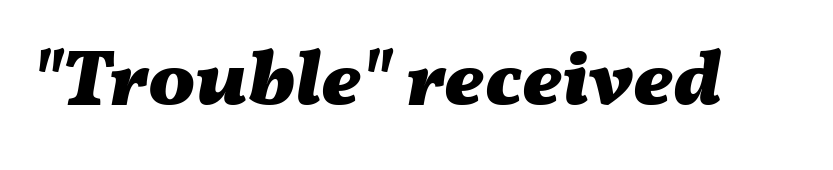
The image shows 78 px heavy, wide type, italic (leaning right); set normal letter spacing, not underlined; medium stroke contrast and a medium x-height.
